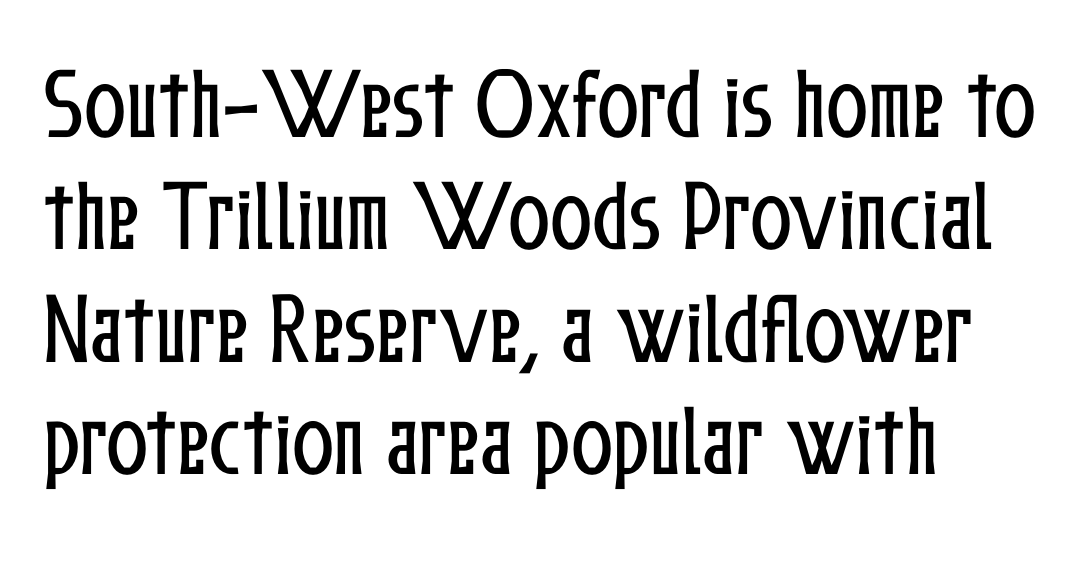
The image shows 78 px condensed type, upright; set normal line spacing (1.44x), normal letter spacing, not underlined; low stroke contrast and a medium x-height.
